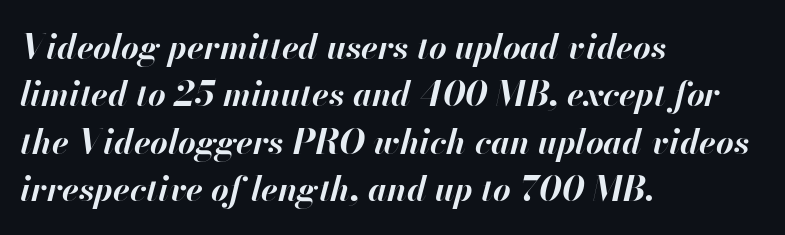
Evenly set lines give the paragraph a standard silhouette. The axis of the letterforms is tilted away from vertical. What stands out about the letter spacing? Nothing — it is the standard amount. Letters rest on an invisible, unmarked baseline. These words are printed bold, with thick strokes throughout. The rendering uses natural spacing where letterforms have individual widths.
